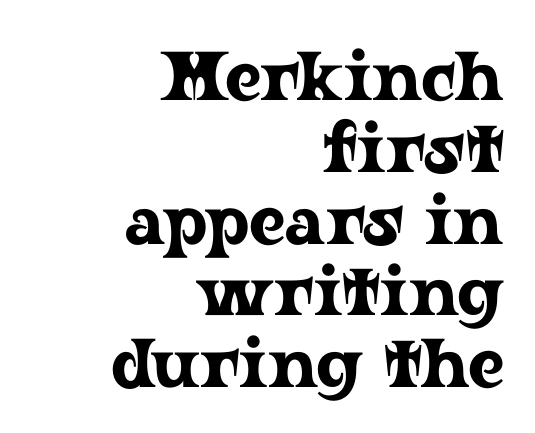
The image shows 69 px wide serif type, upright; set right-aligned, tight line spacing (1.04x), normal letter spacing, not underlined; low stroke contrast and a medium x-height.
